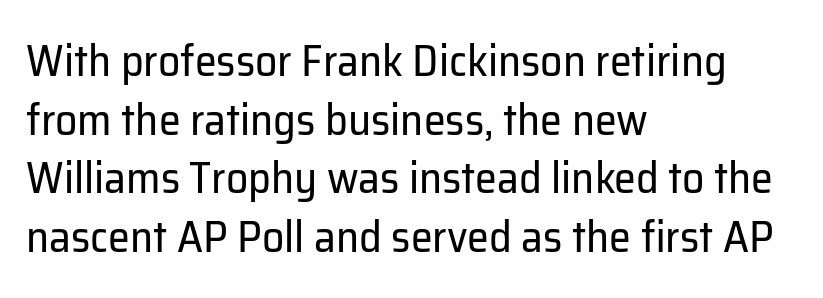
Q: Is the text bold? A: No.
Q: Is the text italic (slanted)? A: No, it is upright.
Q: Is the typeface a serif or a sans-serif typeface? A: Sans-serif.
Q: Is the text underlined? A: No.
Q: How is the paragraph aligned? A: Left-aligned.
Q: Is the spacing between letters normal or unusually wide? A: Normal.
Q: Is the spacing between lines tight, normal or loose? A: Normal.
Q: Width (condensed, normal, or wide)? A: Normal.
Q: Stroke contrast? A: Low.
Q: x-height? A: Medium.
Q: Monospaced? A: No.
